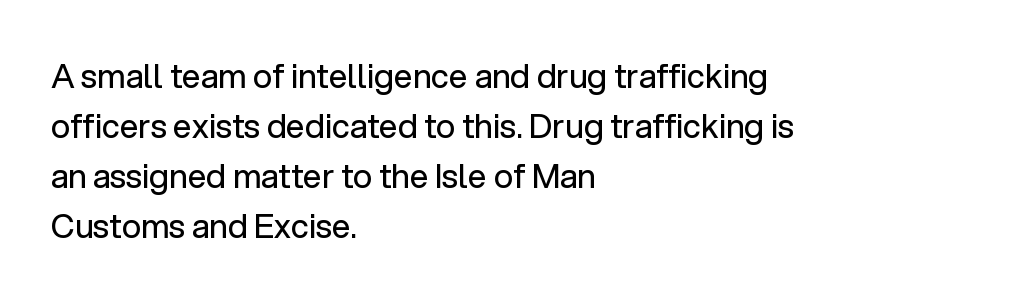
Letters have the restrained weight of plain body copy at most. Examine the stroke ends and you'll find no serifs. What's the leading like? Ordinary, nothing unusual. Spacing verdict: proportional, widths tailored to each character.
